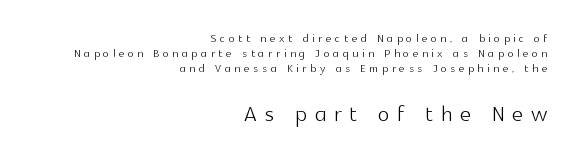
The typeface chosen for these lines omits serifs. Compared with typical paragraphs, the rows here are closer together. Think of a printed novel: that variable character pitch is what you see here. The strip under each line holds only bare page. Short note: letters widely spaced.
